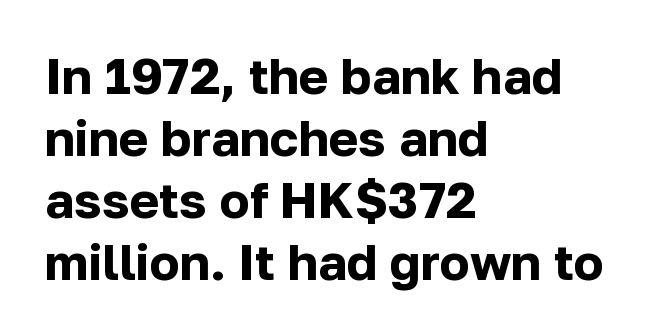
Q: Is the text bold? A: Yes.
Q: Is the text italic (slanted)? A: No, it is upright.
Q: Is the typeface a serif or a sans-serif typeface? A: Sans-serif.
Q: Is the text underlined? A: No.
Q: How is the paragraph aligned? A: Left-aligned.
Q: Is the spacing between letters normal or unusually wide? A: Normal.
Q: Width (condensed, normal, or wide)? A: Normal.
Q: Stroke contrast? A: Low.
Q: x-height? A: Medium.
Q: Monospaced? A: No.
